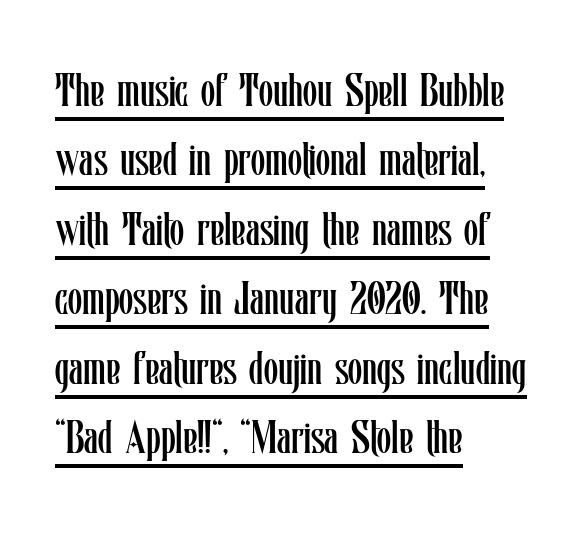
The image shows 46 px regular-weight, condensed type, upright; set left-aligned, normal line spacing (1.51x), normal letter spacing, underlined; low stroke contrast and a medium x-height.
